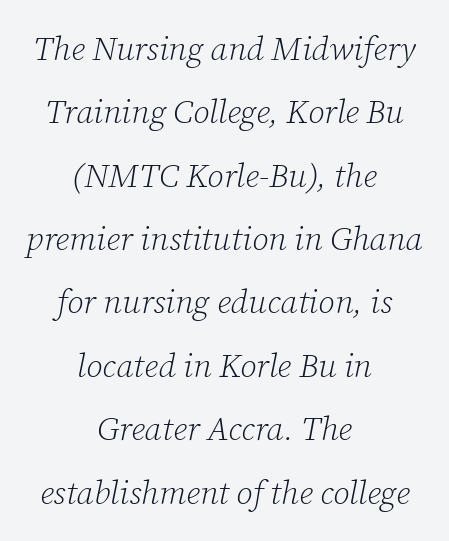
{"serif": "yes", "italic": "yes", "lean": "right", "slant_degrees": 12, "bold": "no", "weight": "light", "width": "normal", "stroke_contrast": "low", "x_height": "medium", "monospaced": "no", "underline": "no", "align": "center", "line_spacing": "loose", "line_spacing_ratio": 1.92, "letter_spacing": "normal", "letter_spacing_em": 0.0, "glyph_px": 33}
